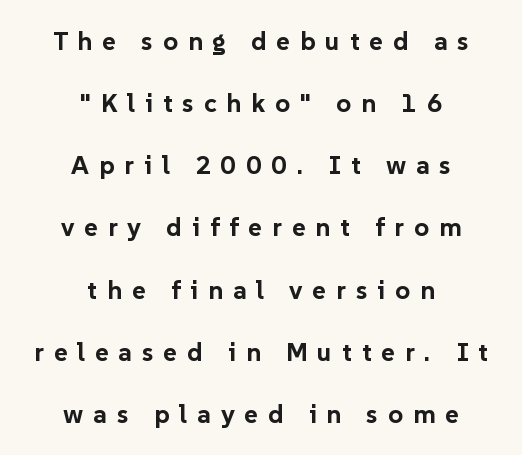
{"italic": "no", "bold": "yes", "underline": "no", "align": "center", "line_spacing": "loose", "line_spacing_ratio": 2.39, "letter_spacing": "wide", "letter_spacing_em": 0.38, "glyph_px": 26}
